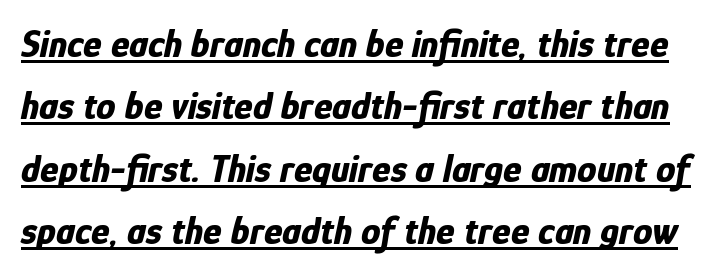
{"italic": "yes", "lean": "right", "slant_degrees": 12, "bold": "yes", "weight": "bold", "width": "condensed", "stroke_contrast": "low", "x_height": "medium", "monospaced": "no", "underline": "yes", "line_spacing": "normal", "line_spacing_ratio": 1.6, "letter_spacing": "normal", "letter_spacing_em": 0.0, "glyph_px": 39}
